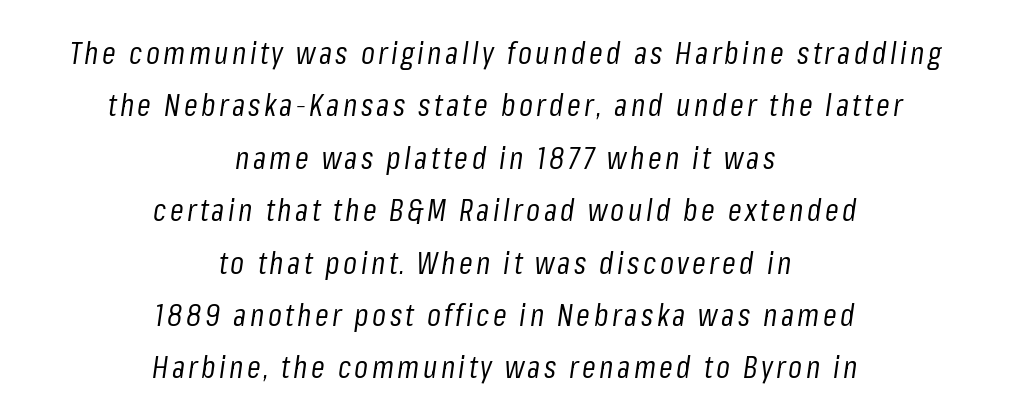
Q: Is the text bold? A: No.
Q: Is the text italic (slanted)? A: Yes, it leans right by about 8 degrees.
Q: Is the text underlined? A: No.
Q: How is the paragraph aligned? A: Centered.
Q: Is the spacing between lines tight, normal or loose? A: Normal.
Q: Width (condensed, normal, or wide)? A: Condensed.
Q: Stroke contrast? A: Low.
Q: x-height? A: Medium.
Q: Monospaced? A: No.
